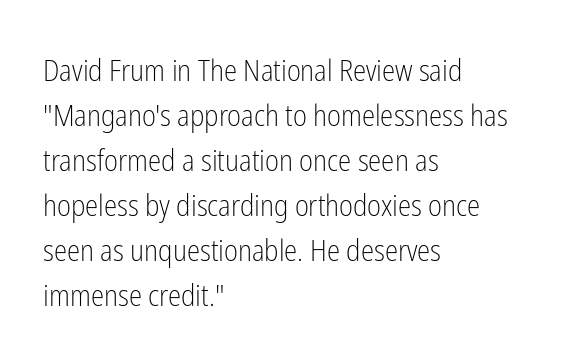
Standard letterfit; no display-style spreading of the glyphs. Caption: face not bold, strokes unweighted. Quick note: interline space is typical. Note the varied advance widths — an 'i' is clearly narrower than an 'm'.
